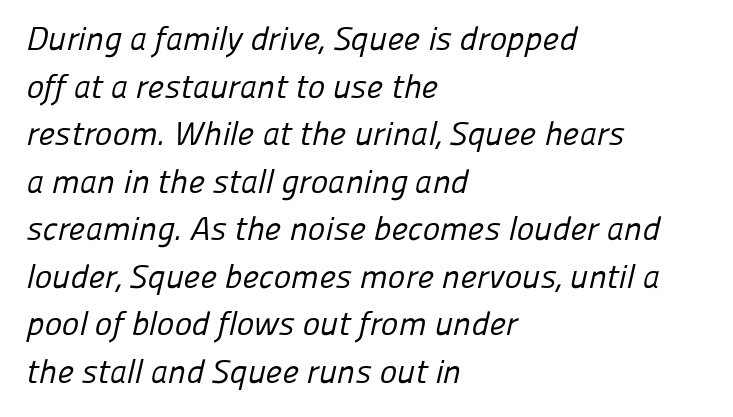
The image shows 33 px regular-weight sans-serif type; set left-aligned, normal line spacing (1.44x), normal letter spacing, not underlined; low stroke contrast and a medium x-height.
